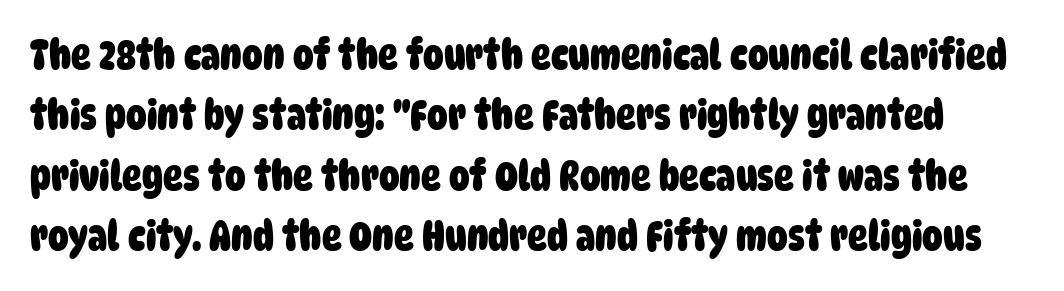
{"serif": "no", "bold": "yes", "weight": "heavy", "width": "condensed", "stroke_contrast": "low", "x_height": "large", "monospaced": "no", "underline": "no", "line_spacing": "normal", "line_spacing_ratio": 1.47, "letter_spacing": "normal", "letter_spacing_em": 0.0, "glyph_px": 41}
